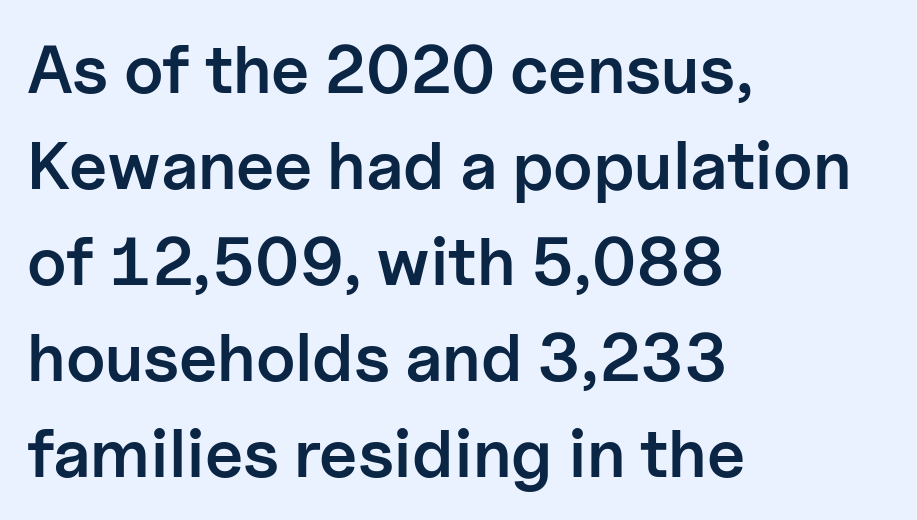
The passage shown is typed in a proportional face where columns would drift. The leading is moderate, giving the passage an even texture. On the weight axis this lands at semibold, roughly 600. Quick note: not italic, upright. The typeface chosen for these lines omits serifs. Has an underline been added? It has not.
